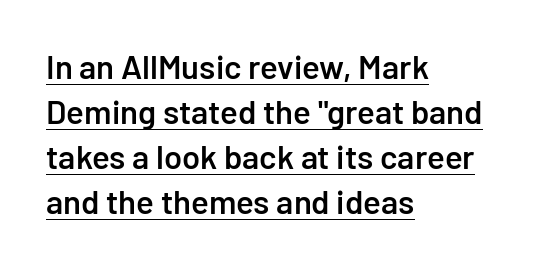
The image shows 33 px semibold sans-serif type, upright; set left-aligned, normal line spacing (1.36x), normal letter spacing, underlined; low stroke contrast and a medium x-height.
